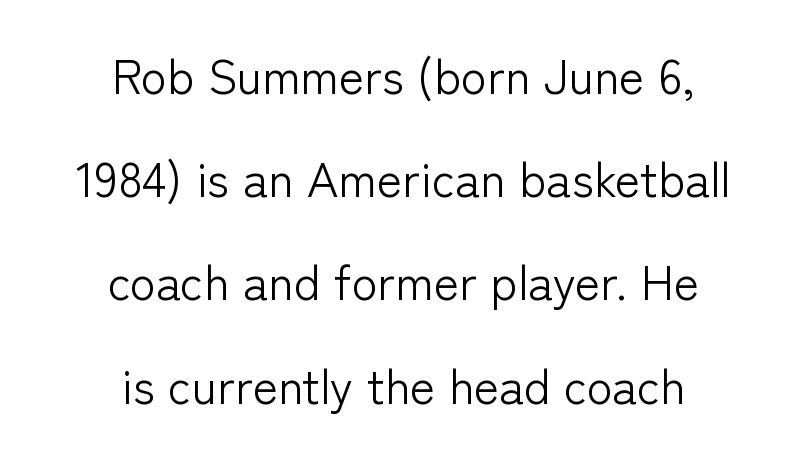
The compositor balanced each line on the midline. Short note: letters normally spaced. This is the regular roman posture of the typeface. No feet cap the strokes, marking this as sans-serif type.
